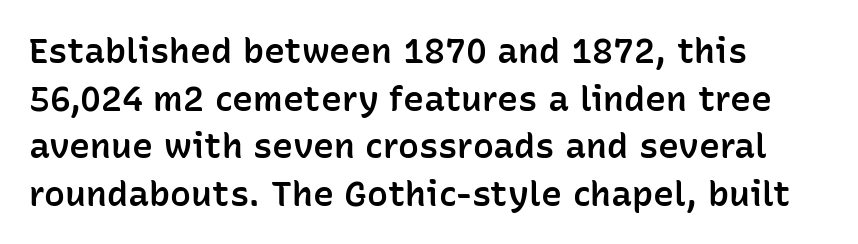
{"serif": "no", "italic": "no", "bold": "semi", "weight": "semibold", "width": "normal", "stroke_contrast": "low", "x_height": "medium", "monospaced": "no", "underline": "no", "align": "left", "line_spacing": "normal", "line_spacing_ratio": 1.36, "letter_spacing": "normal", "letter_spacing_em": 0.0, "glyph_px": 35}
